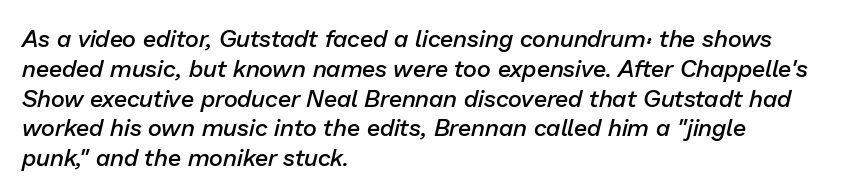
The image shows 24 px text type, italic (leaning right); set left-aligned, line spacing 1.24x, normal letter spacing, not underlined.
